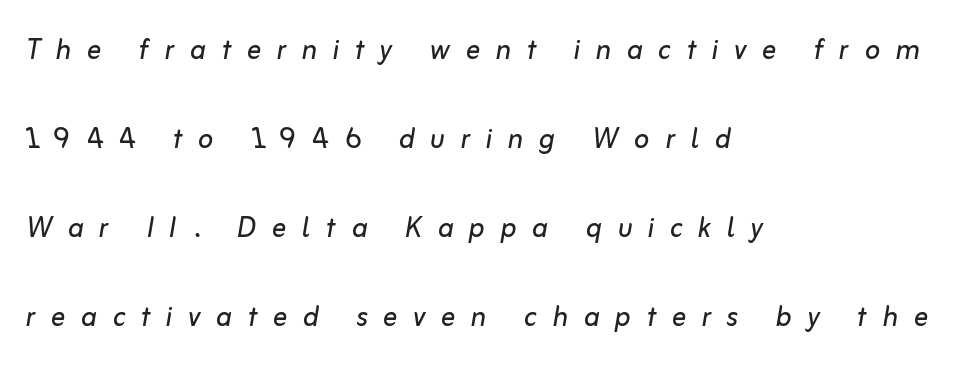
Q: Is the text bold? A: No.
Q: Is the text italic (slanted)? A: Yes, it leans right by about 10 degrees.
Q: Is the text underlined? A: No.
Q: How is the paragraph aligned? A: Left-aligned.
Q: Is the spacing between letters normal or unusually wide? A: Unusually wide.
Q: Is the spacing between lines tight, normal or loose? A: Loose.
Q: Width (condensed, normal, or wide)? A: Normal.
Q: Stroke contrast? A: Low.
Q: x-height? A: Medium.
Q: Monospaced? A: No.
